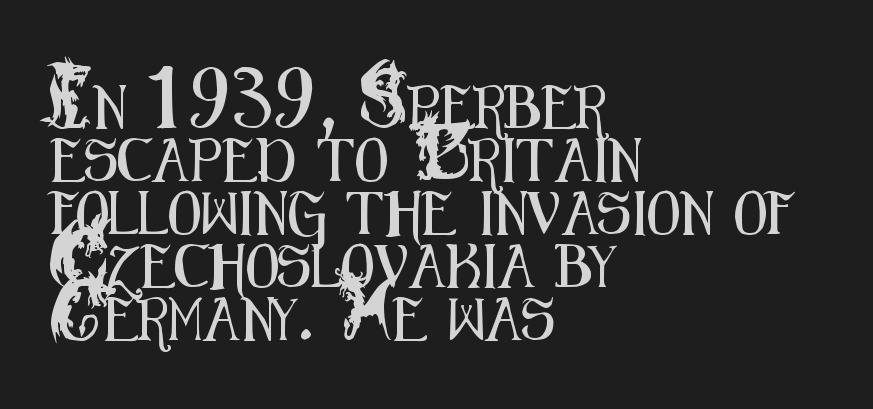
{"serif": "no", "italic": "no", "width": "condensed", "stroke_contrast": "medium", "x_height": "small", "monospaced": "no", "underline": "no", "align": "left", "line_spacing_ratio": 1.23, "letter_spacing": "normal", "letter_spacing_em": 0.0, "glyph_px": 43}
